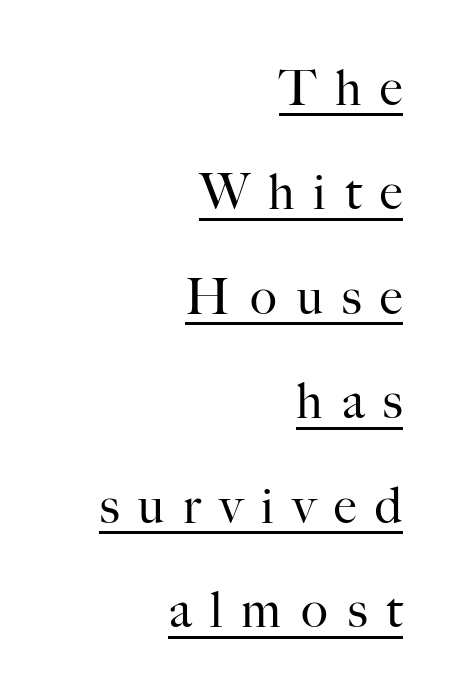
The image shows 50 px regular-weight serif type, upright; set right-aligned, loose line spacing (2.09x), unusually wide letter spacing (+0.38 em), underlined; high stroke contrast and a small x-height.
